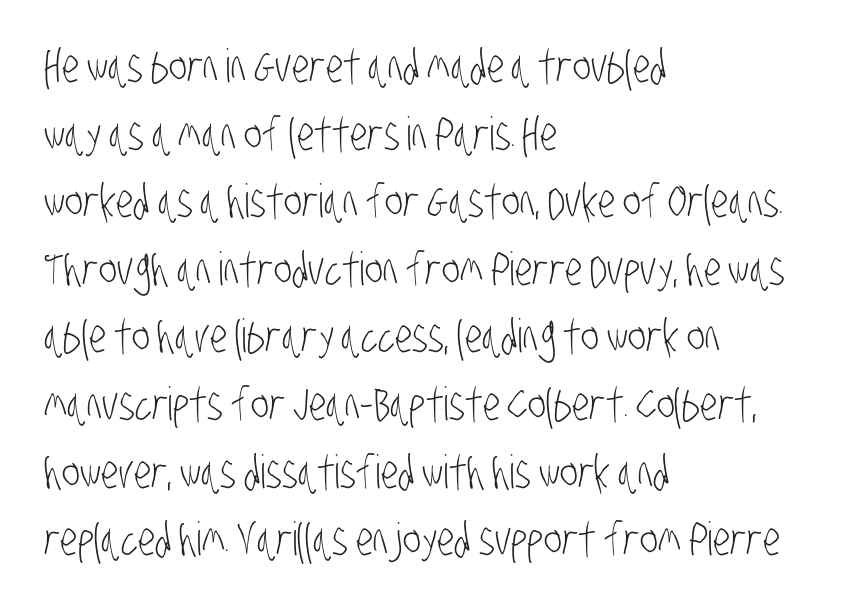
Glyph-to-glyph distance matches everyday printed text. Which margin do the lines hug? The left one — the right edge is uneven. The letters carry no serifs — their stems end cleanly without finishing strokes. A typesetter would call this proportional, since set widths differ per character.
